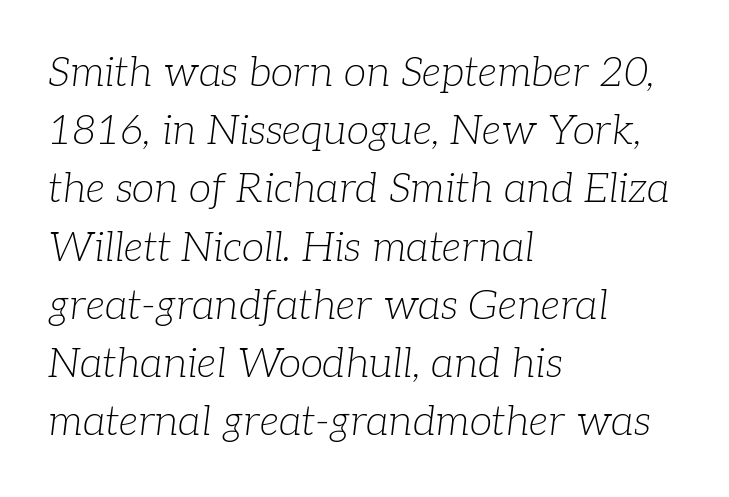
Regarding serifs, this sample has them. An italicized treatment has been applied to the whole sample. The face looks like a standard text weight, possibly lighter. Characters follow at the spacing the type designer built in. What's the leading like? Ordinary, nothing unusual.
